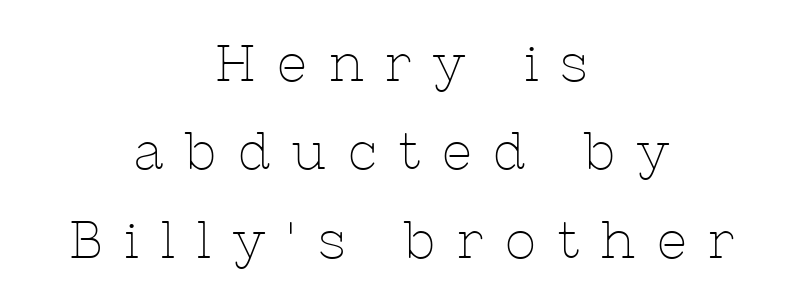
The string is rendered with underlining switched off. A quiet, ordinary-to-light weight characterises the typeface. Typeset on center — no edge is straight. Inter-character spacing is expanded well beyond the font's built-in metrics. The text was rendered using a seriffed face with decorative stroke endings. Rows of type keep a routine distance in the vertical direction.
